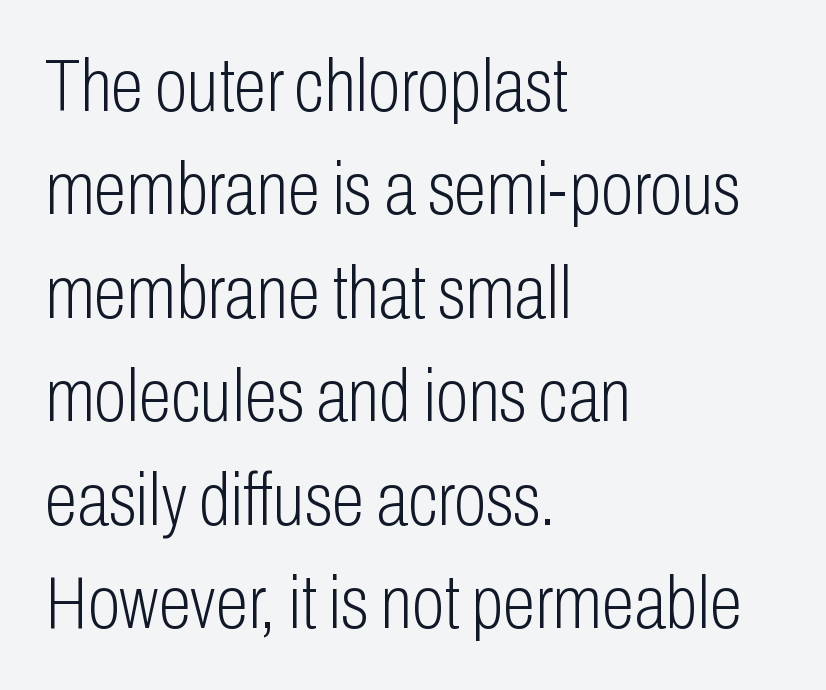
The image shows 75 px light, condensed sans-serif type, upright; set left-aligned, normal line spacing (1.38x), normal letter spacing, not underlined; low stroke contrast and a medium x-height.
